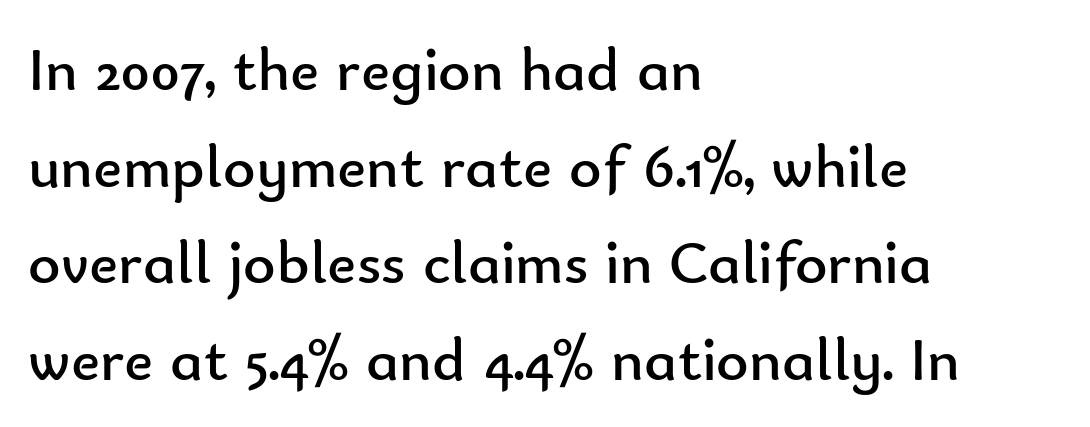
Q: Is the text bold? A: No.
Q: Is the text italic (slanted)? A: No, it is upright.
Q: Is the typeface a serif or a sans-serif typeface? A: Sans-serif.
Q: Is the text underlined? A: No.
Q: How is the paragraph aligned? A: Left-aligned.
Q: Is the spacing between letters normal or unusually wide? A: Normal.
Q: Is the spacing between lines tight, normal or loose? A: Normal.
Q: Width (condensed, normal, or wide)? A: Normal.
Q: Stroke contrast? A: Low.
Q: x-height? A: Small.
Q: Monospaced? A: No.
